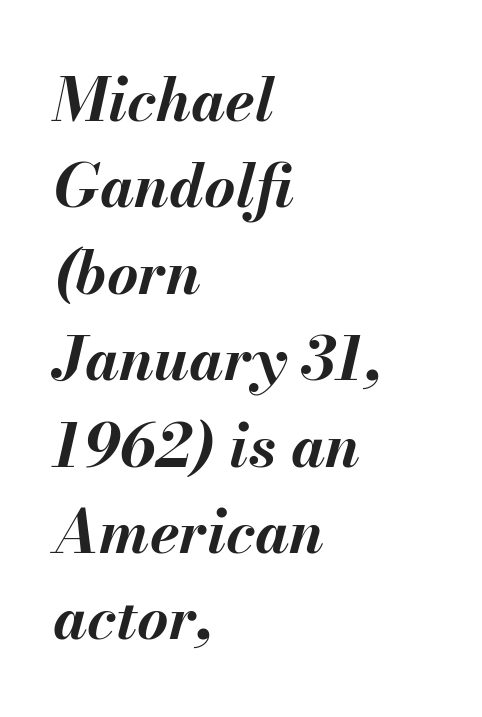
Q: Is the text bold? A: Yes.
Q: Is the text italic (slanted)? A: Yes, it leans right by about 13 degrees.
Q: Is the text underlined? A: No.
Q: How is the paragraph aligned? A: Left-aligned.
Q: Is the spacing between letters normal or unusually wide? A: Normal.
Q: Is the spacing between lines tight, normal or loose? A: Normal.
Q: Width (condensed, normal, or wide)? A: Normal.
Q: Stroke contrast? A: Medium.
Q: x-height? A: Small.
Q: Monospaced? A: No.
